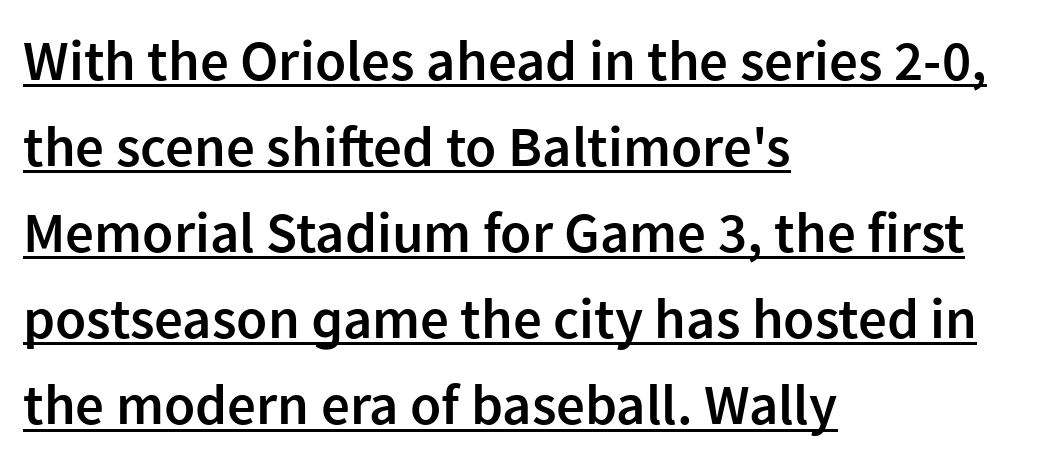
The image shows 57 px semibold sans-serif type, upright; set left-aligned, normal line spacing (1.51x), normal letter spacing, underlined; low stroke contrast and a medium x-height.
